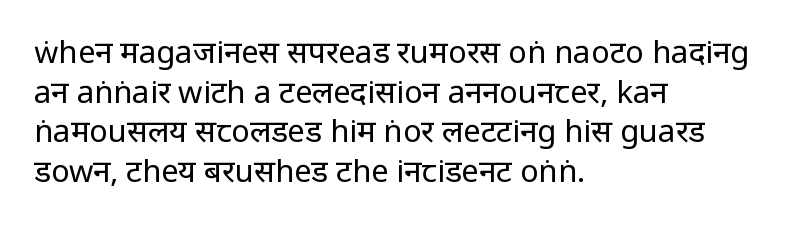
{"serif": "no", "italic": "no", "bold": "no", "weight": "regular", "width": "condensed", "stroke_contrast": "low", "x_height": "large", "monospaced": "no", "underline": "no", "align": "left", "line_spacing": "normal", "line_spacing_ratio": 1.28, "letter_spacing": "normal", "letter_spacing_em": 0.0, "glyph_px": 31}
